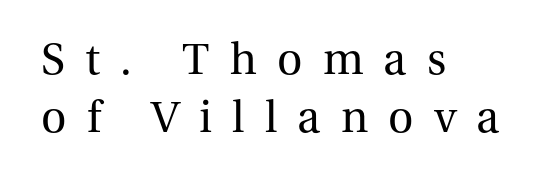
{"serif": "yes", "italic": "no", "bold": "no", "weight": "regular", "width": "normal", "stroke_contrast": "medium", "x_height": "medium", "monospaced": "no", "underline": "no", "align": "left", "line_spacing": "normal", "line_spacing_ratio": 1.32, "letter_spacing": "wide", "letter_spacing_em": 0.46, "glyph_px": 44}
